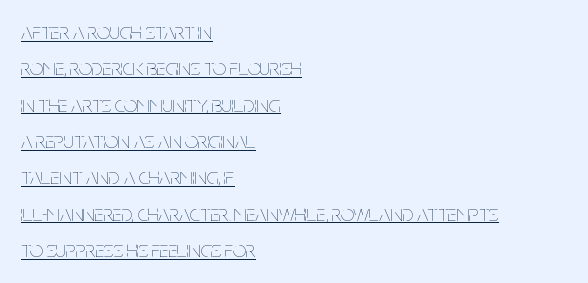
A baseline rule has been typeset under these characters. One-word summary of the alignment: left. The type is set solid horizontally, with unmodified tracking. Evenly set lines give the paragraph a standard silhouette. This reads as an unemphasized weight, regular at the heaviest.
